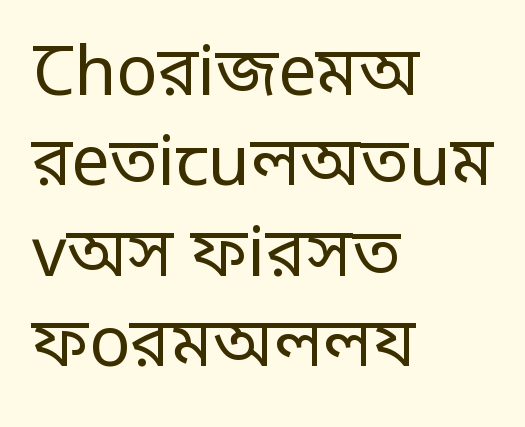
{"serif": "no", "italic": "no", "bold": "no", "weight": "regular", "width": "condensed", "stroke_contrast": "low", "monospaced": "no", "underline": "no", "align": "left", "line_spacing": "normal", "line_spacing_ratio": 1.33, "letter_spacing": "normal", "letter_spacing_em": 0.0, "glyph_px": 68}
